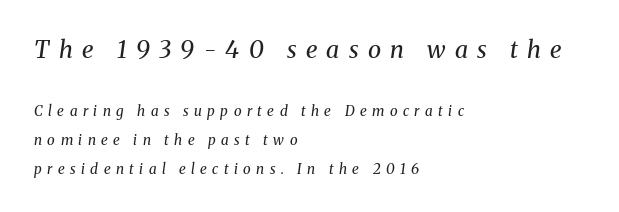
The text carries the slant typical of an italic or oblique font. Heft: none added — not bold. A student would notice the top passage is typeset larger than what follows. Leftover space on each line is placed entirely after the last word. The vertical gap from one line to the next is large. The rendering inserts visible extra space after every character.
